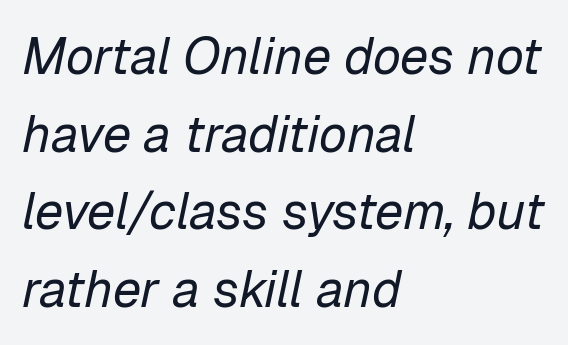
{"italic": "yes", "lean": "right", "slant_degrees": 12, "bold": "no", "weight": "regular", "width": "normal", "stroke_contrast": "low", "x_height": "medium", "monospaced": "no", "underline": "no", "align": "left", "line_spacing": "normal", "line_spacing_ratio": 1.52, "letter_spacing": "normal", "letter_spacing_em": 0.0, "glyph_px": 51}
